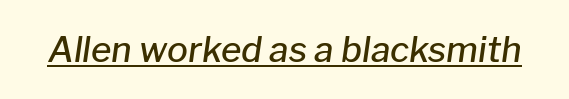
A somewhat darkened texture: the type is semibold rather than bold. Observe the lean: these are italic letterforms. What decoration does the sample have? An underline. Here the designer chose a conventional face with non-uniform glyph widths. No extra tracking has been applied to these lines.
